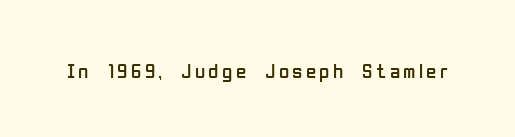
Q: Is the text bold? A: No.
Q: Is the text italic (slanted)? A: No, it is upright.
Q: Is the text underlined? A: No.
